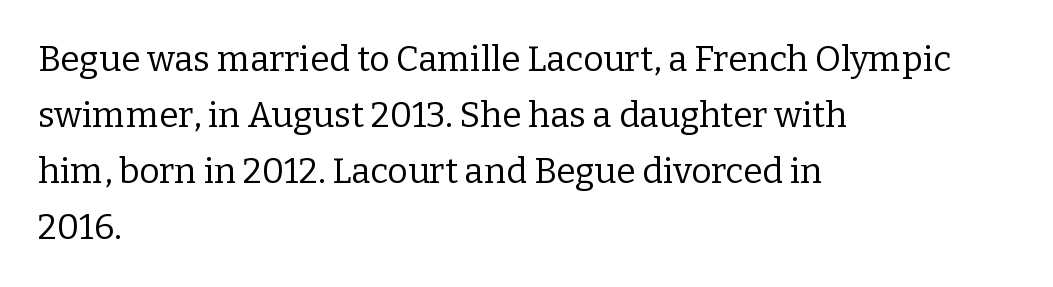
The image shows 35 px regular-weight serif type, upright; set left-aligned, normal line spacing (1.6x), normal letter spacing, not underlined; low stroke contrast and a medium x-height.
